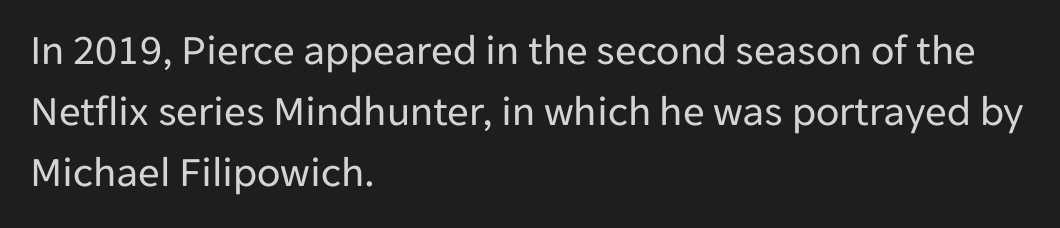
Q: Is the text bold? A: No.
Q: Is the text italic (slanted)? A: No, it is upright.
Q: Is the typeface a serif or a sans-serif typeface? A: Sans-serif.
Q: Is the text underlined? A: No.
Q: How is the paragraph aligned? A: Left-aligned.
Q: Is the spacing between letters normal or unusually wide? A: Normal.
Q: Is the spacing between lines tight, normal or loose? A: Normal.
Q: Width (condensed, normal, or wide)? A: Normal.
Q: Stroke contrast? A: Low.
Q: x-height? A: Medium.
Q: Monospaced? A: No.
